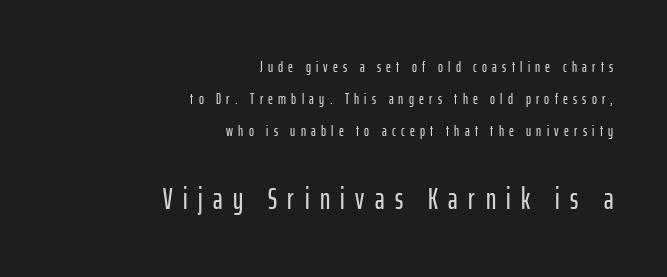
{"serif": "no", "italic": "no", "width": "condensed", "stroke_contrast": "low", "x_height": "medium", "monospaced": "no", "underline": "no", "align": "right", "line_spacing": "loose", "line_spacing_ratio": 2.13, "letter_spacing": "wide", "letter_spacing_em": 0.35, "larger_block": "second", "size_ratio": 2.0, "glyph_px": 30}
